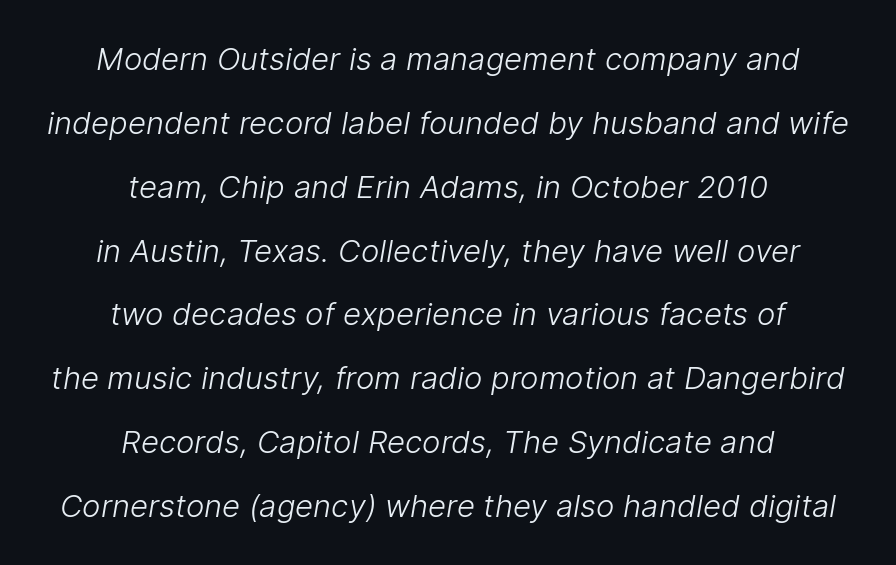
{"serif": "no", "bold": "no", "weight": "light", "width": "normal", "stroke_contrast": "low", "x_height": "medium", "monospaced": "no", "underline": "no", "align": "center", "line_spacing": "loose", "line_spacing_ratio": 2.06, "letter_spacing": "normal", "letter_spacing_em": 0.0, "glyph_px": 31}
